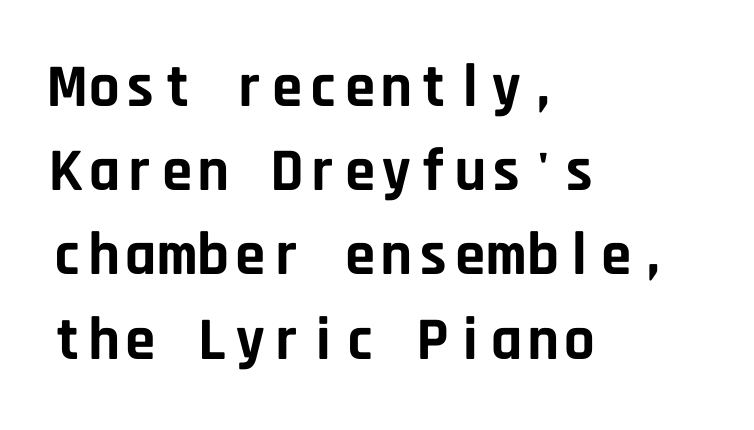
The image shows 61 px bold sans-serif type, upright, monospaced; set left-aligned, normal line spacing (1.38x), normal letter spacing, not underlined; low stroke contrast and a large x-height.
